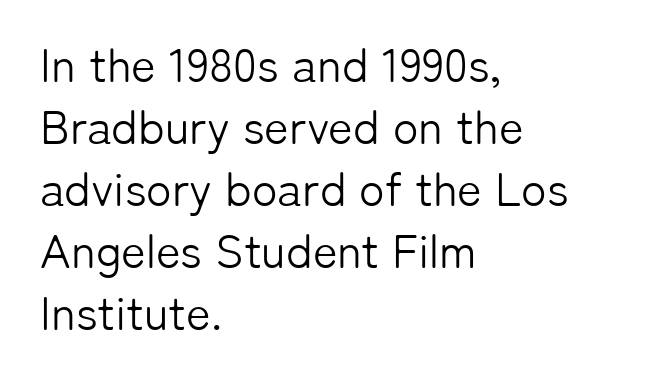
Q: Is the text bold? A: No.
Q: Is the text italic (slanted)? A: No, it is upright.
Q: Is the typeface a serif or a sans-serif typeface? A: Sans-serif.
Q: Is the text underlined? A: No.
Q: How is the paragraph aligned? A: Left-aligned.
Q: Is the spacing between letters normal or unusually wide? A: Normal.
Q: Is the spacing between lines tight, normal or loose? A: Normal.
Q: Width (condensed, normal, or wide)? A: Normal.
Q: Stroke contrast? A: Low.
Q: x-height? A: Medium.
Q: Monospaced? A: No.
